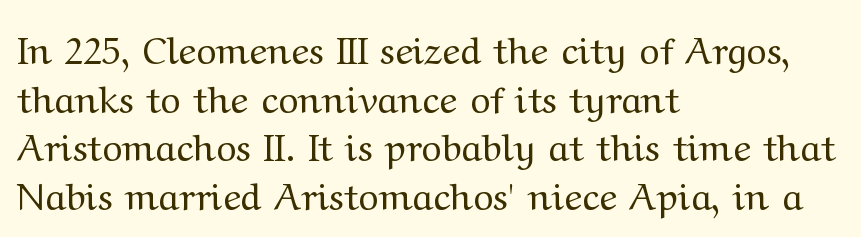
{"serif": "yes", "italic": "no", "bold": "no", "weight": "regular", "width": "wide", "stroke_contrast": "medium", "x_height": "medium", "monospaced": "no", "underline": "no", "align": "left", "line_spacing": "normal", "line_spacing_ratio": 1.28, "letter_spacing": "normal", "letter_spacing_em": 0.0, "glyph_px": 38}
